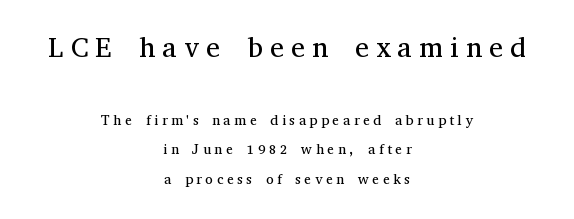
The image shows 28 px regular-weight serif type, upright; set centered, loose line spacing (2.12x), unusually wide letter spacing (+0.26 em), not underlined; the first (top) block is 2.0x larger; medium stroke contrast and a medium x-height.
